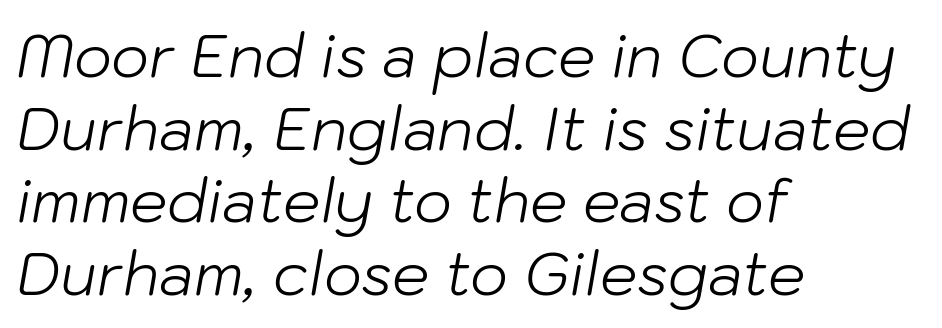
The image shows 59 px light type, italic (leaning right); set left-aligned, line spacing 1.23x, normal letter spacing, not underlined; low stroke contrast and a medium x-height.
